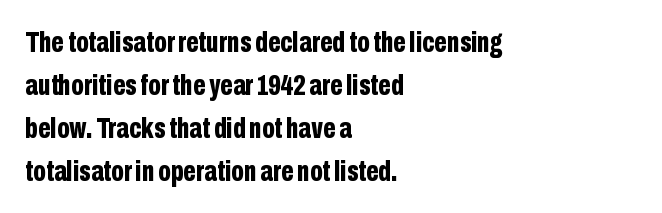
{"serif": "no", "italic": "no", "bold": "yes", "weight": "bold", "width": "condensed", "stroke_contrast": "low", "x_height": "medium", "monospaced": "no", "underline": "no", "align": "left", "line_spacing": "normal", "line_spacing_ratio": 1.43, "letter_spacing": "normal", "letter_spacing_em": 0.0, "glyph_px": 30}
